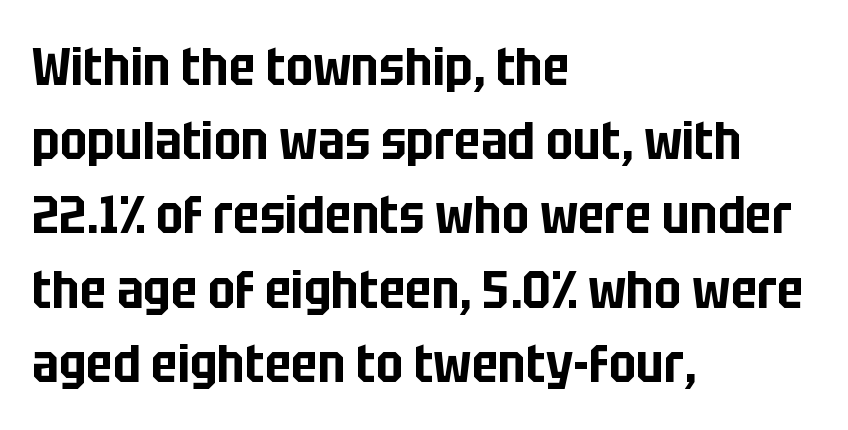
{"serif": "no", "italic": "no", "width": "condensed", "stroke_contrast": "low", "x_height": "large", "monospaced": "no", "underline": "no", "align": "left", "line_spacing": "normal", "line_spacing_ratio": 1.4, "letter_spacing": "normal", "letter_spacing_em": 0.0, "glyph_px": 53}
